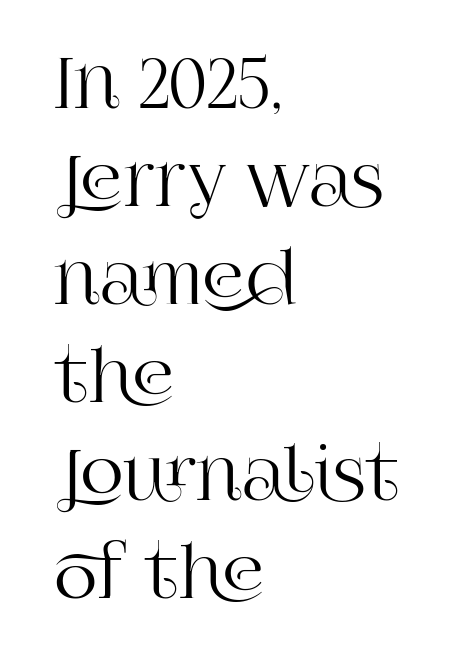
The image shows 70 px serif type, upright; set left-aligned, normal line spacing (1.4x), normal letter spacing, not underlined; high stroke contrast and a large x-height.
